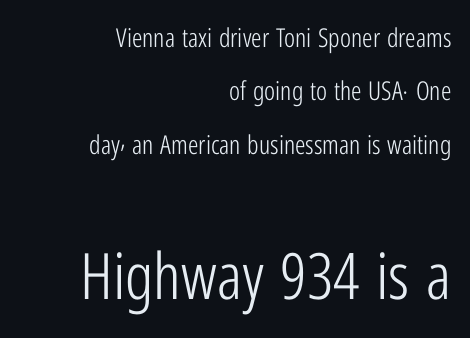
Q: Is the text bold? A: No.
Q: Is the text italic (slanted)? A: No, it is upright.
Q: Is the typeface a serif or a sans-serif typeface? A: Sans-serif.
Q: Is the text underlined? A: No.
Q: How is the paragraph aligned? A: Right-aligned.
Q: Is the spacing between letters normal or unusually wide? A: Normal.
Q: Is the spacing between lines tight, normal or loose? A: Loose.
Q: Which block of text is set in a larger size, the first (top) or the second (bottom)? A: The second (bottom) one.
Q: Width (condensed, normal, or wide)? A: Condensed.
Q: Stroke contrast? A: Low.
Q: x-height? A: Medium.
Q: Monospaced? A: No.
